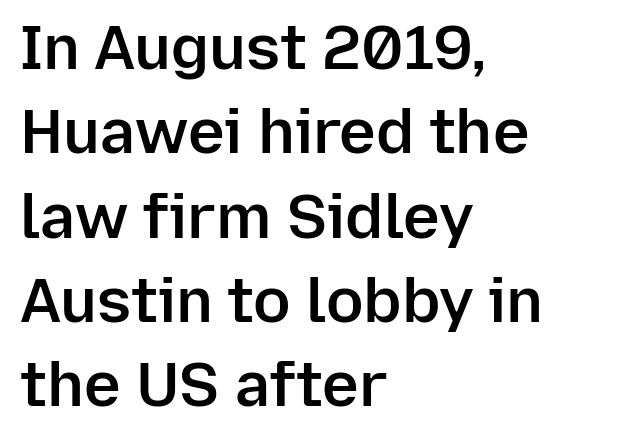
The image shows 62 px semibold sans-serif type, upright; set left-aligned, normal line spacing (1.36x), normal letter spacing, not underlined; low stroke contrast and a medium x-height.
